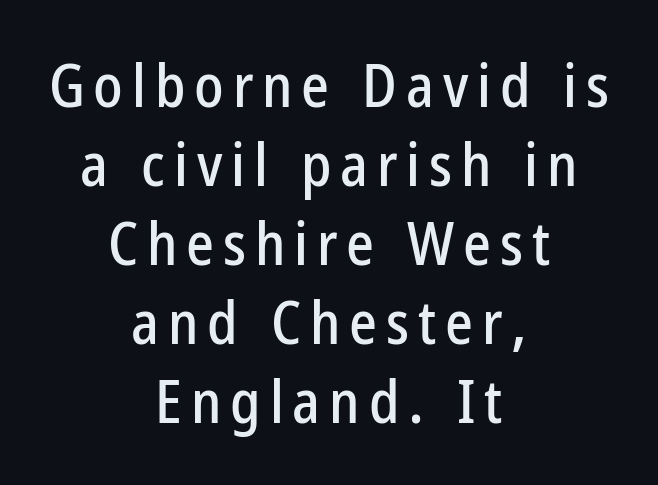
{"serif": "no", "italic": "no", "width": "condensed", "stroke_contrast": "low", "x_height": "medium", "monospaced": "no", "underline": "no", "align": "center", "line_spacing": "normal", "line_spacing_ratio": 1.34, "glyph_px": 59}
